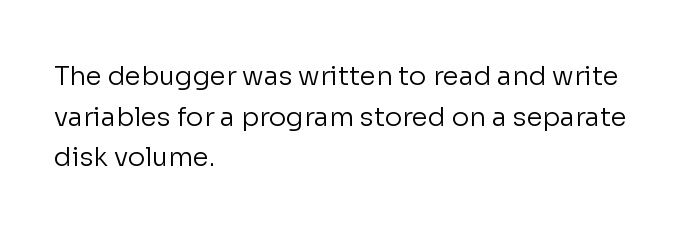
Q: Is the text bold? A: No.
Q: Is the text italic (slanted)? A: No, it is upright.
Q: Is the text underlined? A: No.
Q: How is the paragraph aligned? A: Left-aligned.
Q: Is the spacing between letters normal or unusually wide? A: Normal.
Q: Is the spacing between lines tight, normal or loose? A: Normal.
